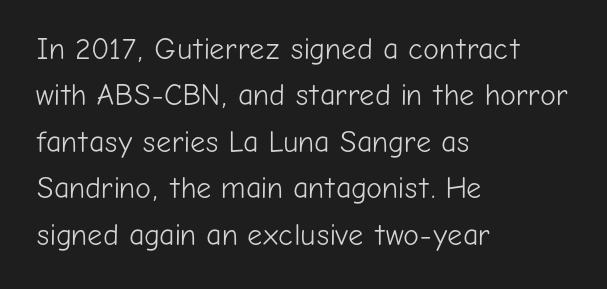
{"serif": "no", "italic": "no", "bold": "no", "weight": "light", "width": "normal", "stroke_contrast": "low", "x_height": "medium", "monospaced": "no", "underline": "no", "align": "left", "line_spacing": "normal", "line_spacing_ratio": 1.55, "letter_spacing": "normal", "letter_spacing_em": 0.0, "glyph_px": 30}
